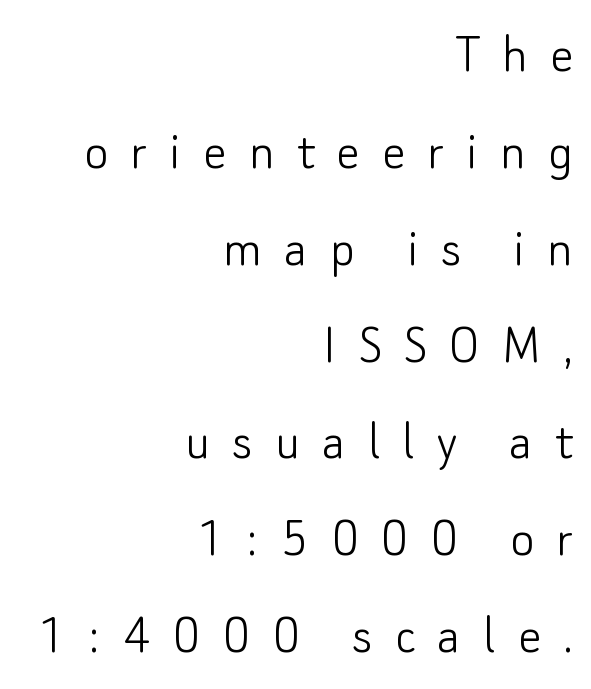
Glyph-to-glyph distance is far greater than everyday printed text. The weight would be labelled regular, book, light, or lighter still. The rendering anchors every line to the right-hand side. Each letter's strokes conclude bluntly, with no projecting serifs.
